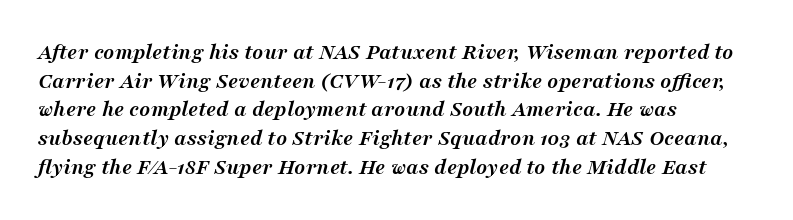
Layout note: lines flush left. Quick note: interline space is typical. Students, note that the glyphs here touch the page at normal intervals. The space beneath each line is pristine and unruled. The typography opts for an oblique posture over an upright one. What weight is shown? A full bold with thick strokes.
